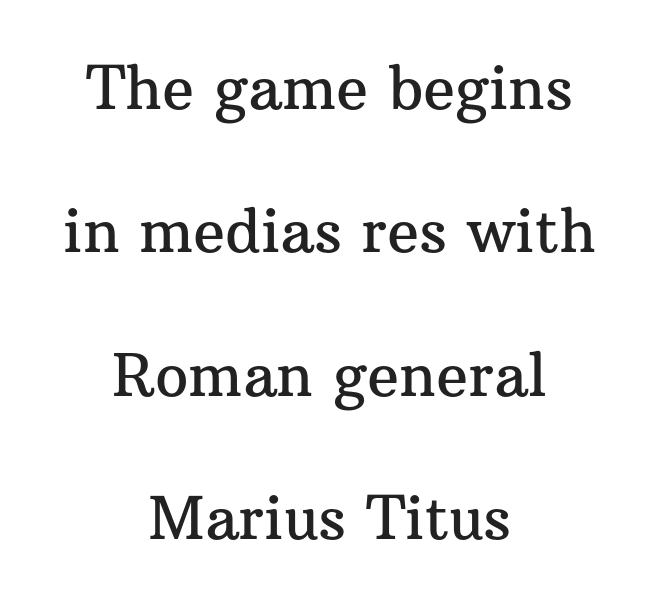
The image shows 59 px serif type, upright; set centered, loose line spacing (2.43x), normal letter spacing, not underlined; medium stroke contrast and a medium x-height.
